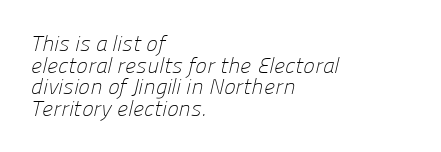
The letterforms sit at book weight or below. Only glyphs here, with clear space below each row. Tracking here is standard; glyphs follow each other at the usual distance. The rag falls on the right side of this text block. The vertical gap from one line to the next is small.
